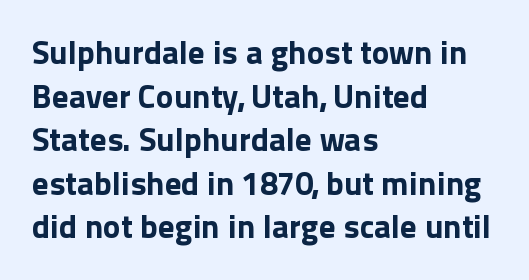
{"serif": "no", "italic": "no", "bold": "yes", "weight": "bold", "width": "normal", "x_height": "medium", "monospaced": "no", "underline": "no", "align": "left", "line_spacing": "normal", "line_spacing_ratio": 1.32, "letter_spacing": "normal", "letter_spacing_em": 0.0, "glyph_px": 33}
